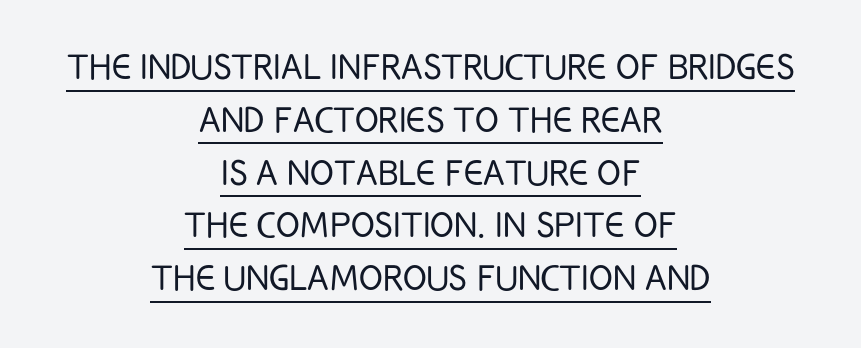
The image shows 44 px light, condensed sans-serif type, upright; set centered, line spacing 1.2x, normal letter spacing, underlined; low stroke contrast and a large x-height.
